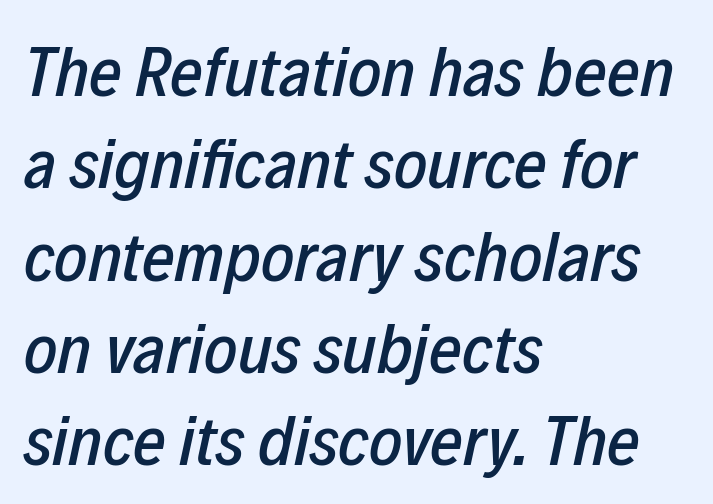
Q: Is the text italic (slanted)? A: Yes, it leans right by about 12 degrees.
Q: Is the text underlined? A: No.
Q: How is the paragraph aligned? A: Left-aligned.
Q: Is the spacing between letters normal or unusually wide? A: Normal.
Q: Is the spacing between lines tight, normal or loose? A: Normal.
Q: Width (condensed, normal, or wide)? A: Condensed.
Q: Stroke contrast? A: Low.
Q: x-height? A: Medium.
Q: Monospaced? A: No.
